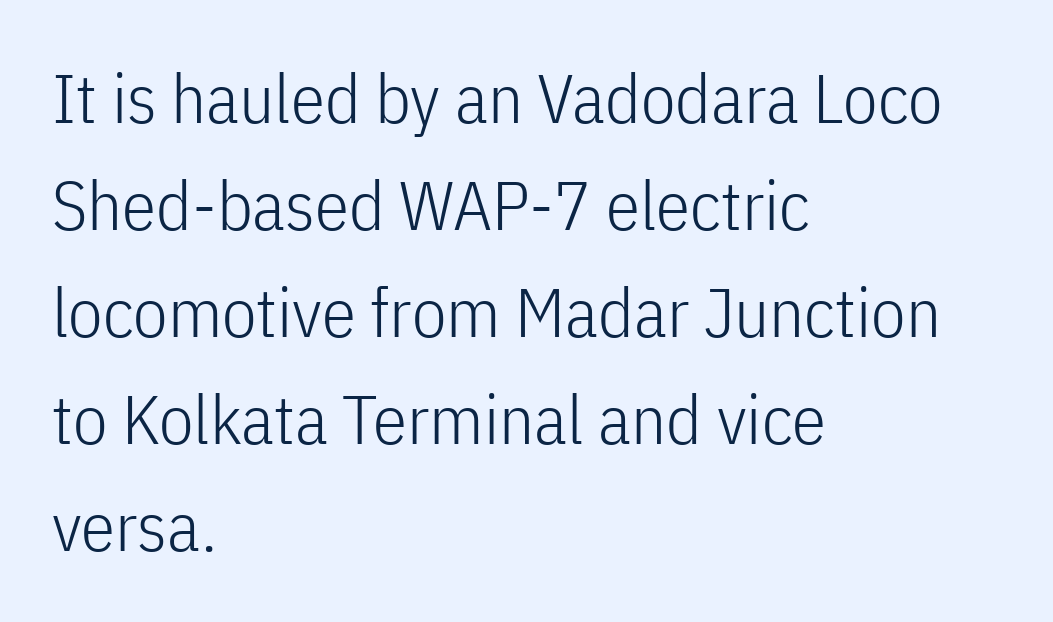
{"serif": "no", "italic": "no", "bold": "no", "weight": "light", "width": "condensed", "stroke_contrast": "low", "x_height": "medium", "monospaced": "no", "underline": "no", "align": "left", "line_spacing": "normal", "line_spacing_ratio": 1.55, "letter_spacing": "normal", "letter_spacing_em": 0.0, "glyph_px": 69}
